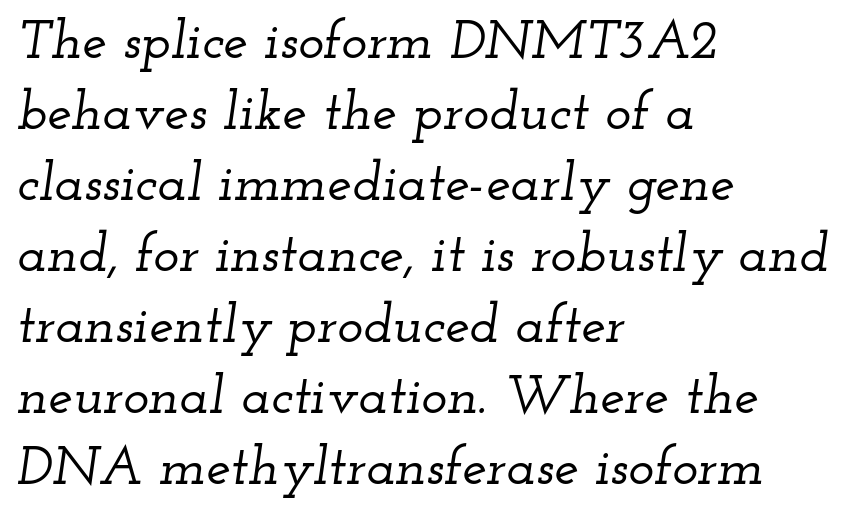
{"serif": "yes", "italic": "yes", "lean": "right", "slant_degrees": 12, "width": "wide", "stroke_contrast": "low", "x_height": "small", "monospaced": "no", "underline": "no", "align": "left", "line_spacing": "normal", "line_spacing_ratio": 1.29, "letter_spacing": "normal", "letter_spacing_em": 0.0, "glyph_px": 55}
